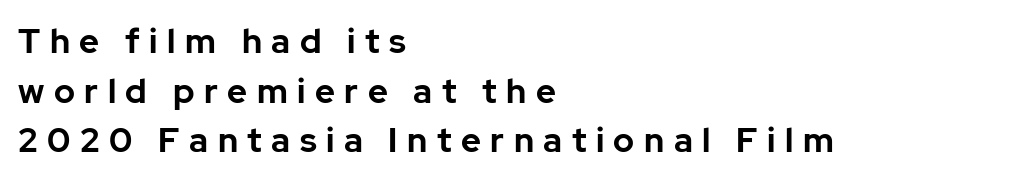
The typesetter chose a ragged-right arrangement here. The foot of each line stays bare and open. Someone cranked the tracking dial way up on this one. These lines are rendered in a variable-pitch font. The letters carry no serifs — their stems end cleanly without finishing strokes. These lines sit exactly where default settings would place them.
